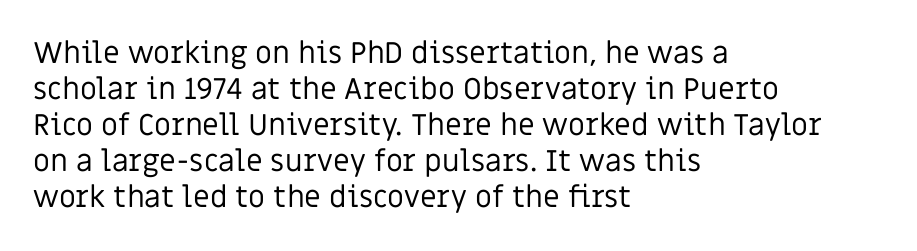
Q: Is the text bold? A: No.
Q: Is the text italic (slanted)? A: No, it is upright.
Q: Is the typeface a serif or a sans-serif typeface? A: Sans-serif.
Q: Is the text underlined? A: No.
Q: How is the paragraph aligned? A: Left-aligned.
Q: Is the spacing between letters normal or unusually wide? A: Normal.
Q: Width (condensed, normal, or wide)? A: Normal.
Q: Stroke contrast? A: Low.
Q: x-height? A: Large.
Q: Monospaced? A: No.
